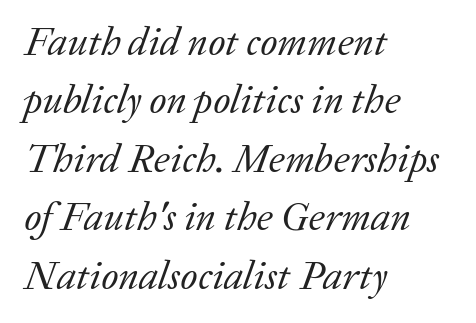
The image shows 40 px regular-weight serif type, italic (leaning right); set left-aligned, normal line spacing (1.46x), normal letter spacing, not underlined; low stroke contrast and a medium x-height.
